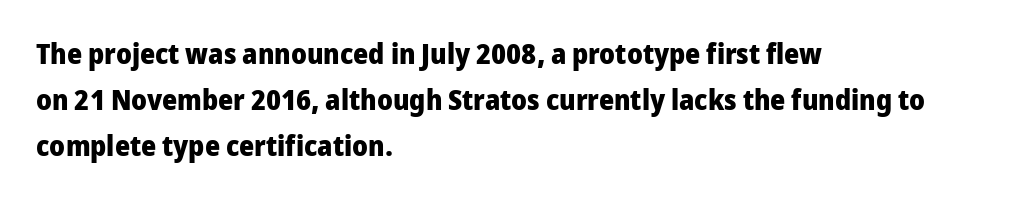
{"serif": "no", "italic": "no", "bold": "yes", "weight": "heavy", "width": "normal", "stroke_contrast": "low", "x_height": "medium", "monospaced": "no", "underline": "no", "align": "left", "line_spacing": "normal", "line_spacing_ratio": 1.58, "letter_spacing": "normal", "letter_spacing_em": 0.0, "glyph_px": 29}
